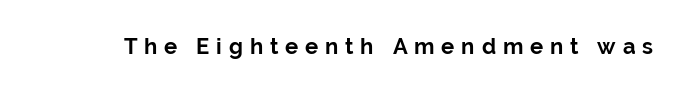
The image shows 22 px bold type, upright; set unusually wide letter spacing (+0.31 em), not underlined.
